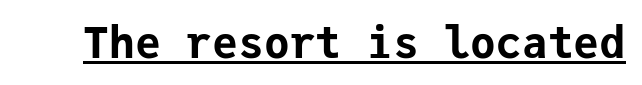
A rule runs beneath these lines of type. Each letter, wide or thin by design, is forced into the same width here. When letters stand straight like this, we call the style roman or upright. You'd pick this weight for a headline — it's a proper bold. Grotesque or geometric, the face here clearly has no serifs. Inter-character spacing is left at the font's built-in metrics.
